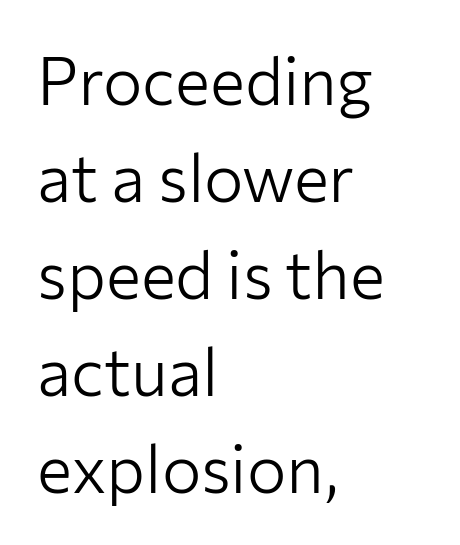
Q: Is the text bold? A: No.
Q: Is the text italic (slanted)? A: No, it is upright.
Q: Is the typeface a serif or a sans-serif typeface? A: Sans-serif.
Q: Is the text underlined? A: No.
Q: How is the paragraph aligned? A: Left-aligned.
Q: Is the spacing between letters normal or unusually wide? A: Normal.
Q: Is the spacing between lines tight, normal or loose? A: Normal.
Q: Width (condensed, normal, or wide)? A: Normal.
Q: Stroke contrast? A: Low.
Q: x-height? A: Medium.
Q: Monospaced? A: No.
